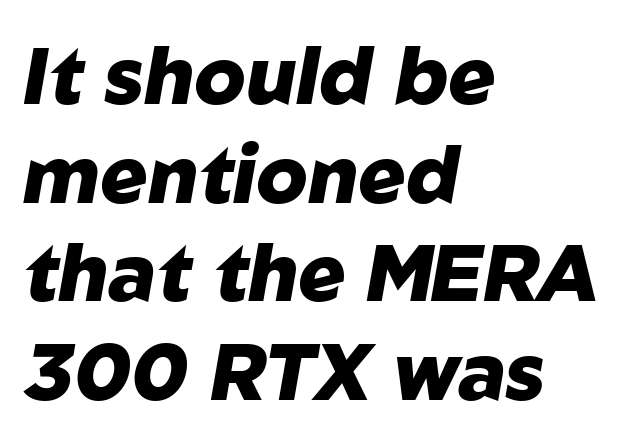
{"italic": "yes", "lean": "right", "slant_degrees": 10, "bold": "yes", "weight": "heavy", "width": "normal", "stroke_contrast": "low", "x_height": "medium", "monospaced": "no", "underline": "no", "align": "left", "line_spacing": "normal", "line_spacing_ratio": 1.25, "letter_spacing": "normal", "letter_spacing_em": 0.0, "glyph_px": 79}
